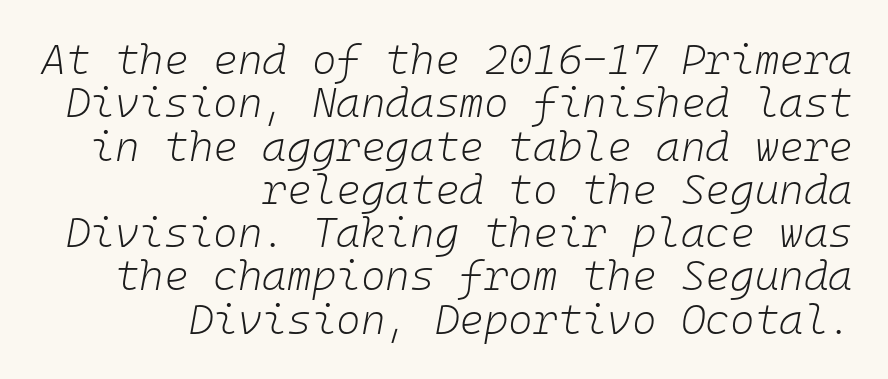
{"italic": "yes", "lean": "right", "slant_degrees": 10, "bold": "no", "weight": "light", "width": "normal", "stroke_contrast": "low", "x_height": "medium", "monospaced": "yes", "underline": "no", "align": "right", "line_spacing": "tight", "line_spacing_ratio": 1.03, "letter_spacing": "normal", "letter_spacing_em": 0.0, "glyph_px": 42}
